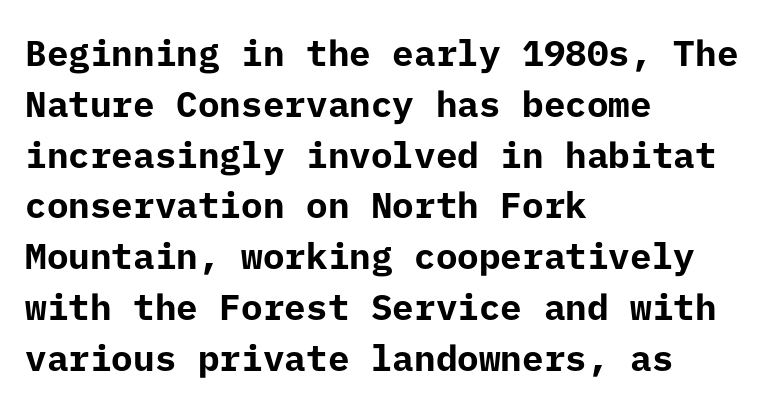
The image shows 36 px bold sans-serif type, upright; set left-aligned, normal line spacing (1.41x), normal letter spacing, not underlined; low stroke contrast and a medium x-height.
